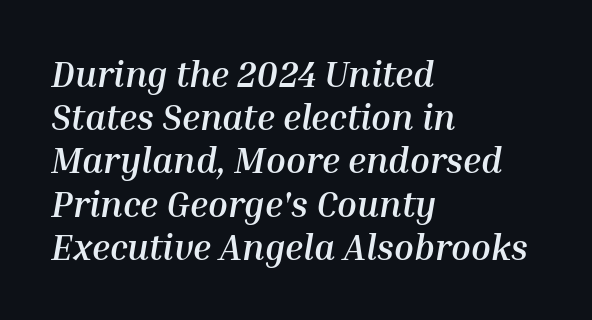
{"italic": "yes", "lean": "right", "slant_degrees": 10, "bold": "yes", "weight": "semibold", "width": "normal", "stroke_contrast": "medium", "x_height": "medium", "monospaced": "no", "underline": "no", "align": "left", "line_spacing_ratio": 1.2, "letter_spacing": "normal", "letter_spacing_em": 0.0, "glyph_px": 36}
